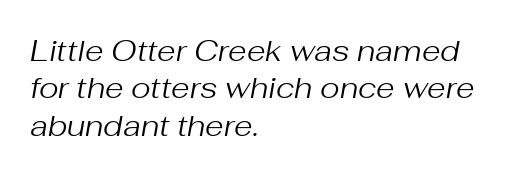
{"italic": "yes", "lean": "right", "slant_degrees": 10, "bold": "no", "weight": "regular", "width": "normal", "stroke_contrast": "medium", "x_height": "medium", "monospaced": "no", "underline": "no", "align": "left", "line_spacing": "normal", "line_spacing_ratio": 1.25, "letter_spacing": "normal", "letter_spacing_em": 0.0, "glyph_px": 30}
